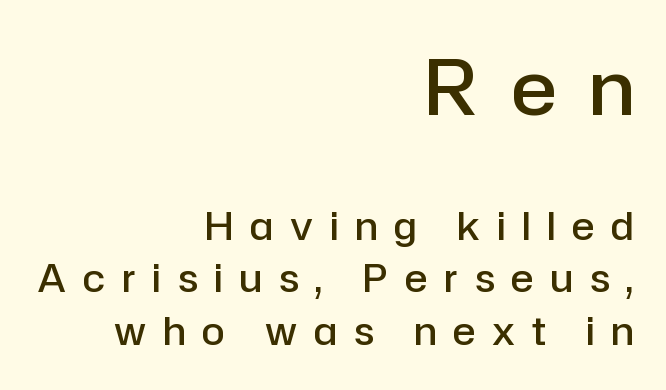
Q: Is the text bold? A: Semi-bold.
Q: Is the text italic (slanted)? A: No, it is upright.
Q: Is the typeface a serif or a sans-serif typeface? A: Sans-serif.
Q: Is the text underlined? A: No.
Q: How is the paragraph aligned? A: Right-aligned.
Q: Is the spacing between letters normal or unusually wide? A: Unusually wide.
Q: Is the spacing between lines tight, normal or loose? A: Normal.
Q: Which block of text is set in a larger size, the first (top) or the second (bottom)? A: The first (top) one.
Q: Width (condensed, normal, or wide)? A: Normal.
Q: Stroke contrast? A: Low.
Q: x-height? A: Medium.
Q: Monospaced? A: No.
